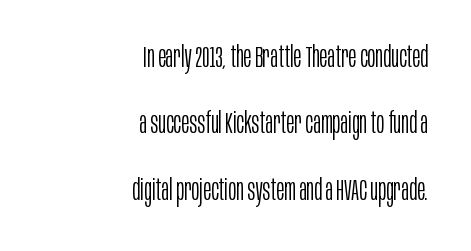
{"serif": "no", "italic": "no", "bold": "no", "weight": "light", "width": "condensed", "stroke_contrast": "low", "x_height": "large", "monospaced": "no", "underline": "no", "align": "right", "line_spacing": "loose", "line_spacing_ratio": 2.21, "letter_spacing": "normal", "letter_spacing_em": 0.0, "glyph_px": 30}
